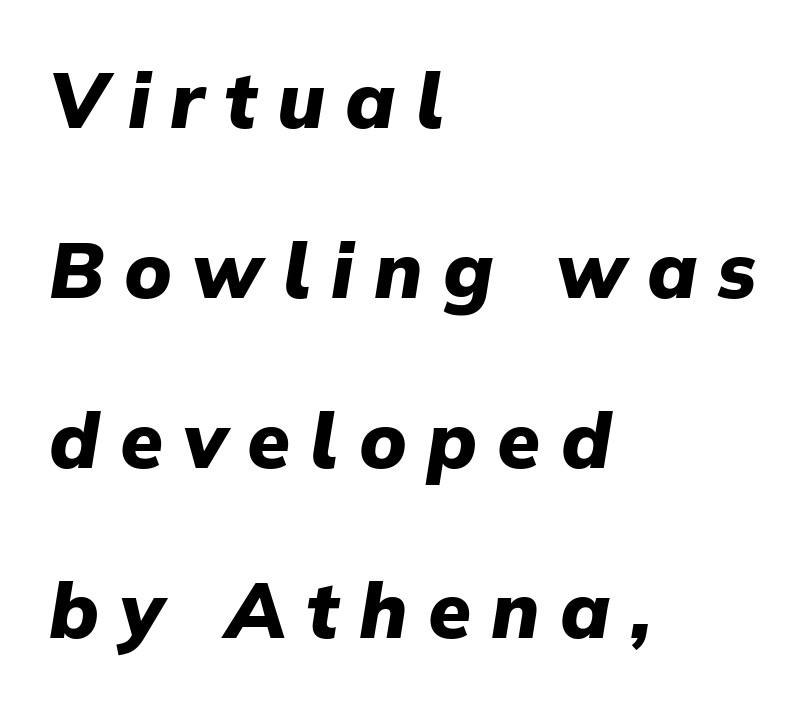
The space between consecutive lines is lavish. Left-aligned paragraph, ragged on the right. An italicized treatment has been applied to the whole sample. Just letters on the line, the space beneath them empty. In terms of weight, the rendering is a true, heavy bold.
